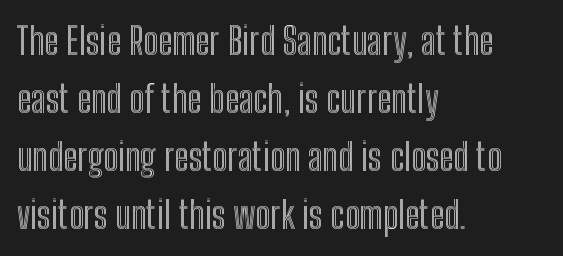
The image shows 38 px condensed type, upright; set left-aligned, normal line spacing (1.53x), normal letter spacing, not underlined; a medium x-height.
